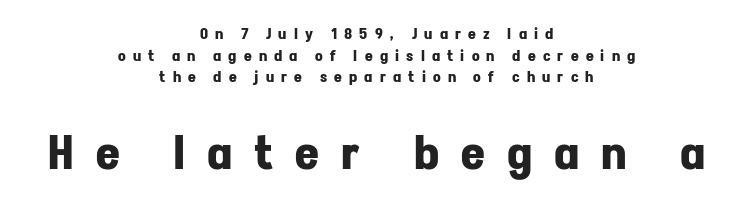
The rows are spaced the way most documents space them. Visually, the bottom section dominates because its glyphs are scaled up. Varying glyph widths throughout — classic text-font behaviour. Observe the wide spacing: letters keep a clear distance from each other.
